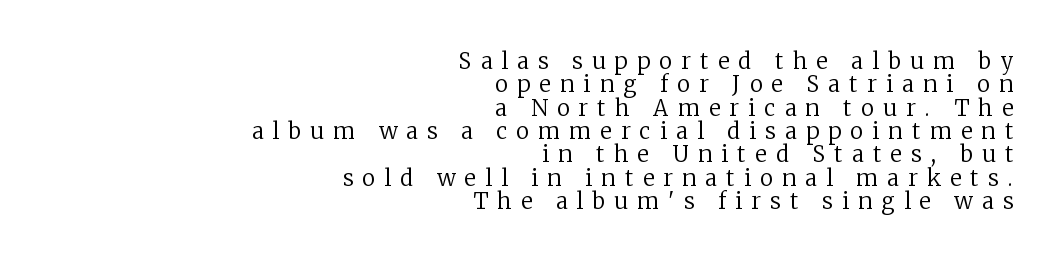
{"italic": "no", "bold": "no", "underline": "no", "align": "right", "line_spacing": "tight", "line_spacing_ratio": 1.06, "letter_spacing": "wide", "letter_spacing_em": 0.42, "glyph_px": 22}
